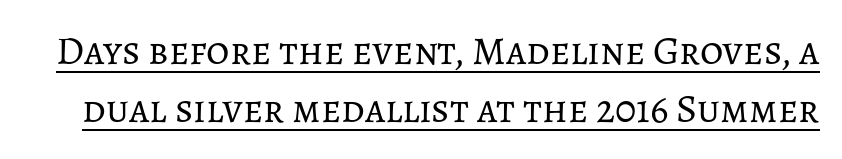
The image shows 40 px regular-weight type, upright; set normal line spacing (1.45x), normal letter spacing, underlined; low stroke contrast and a medium x-height.
